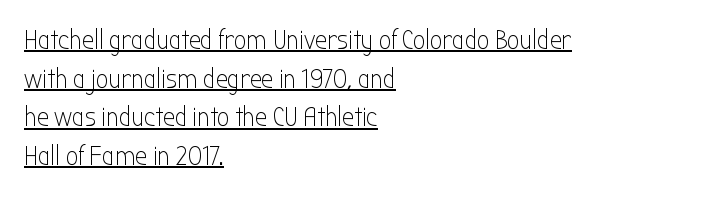
The image shows 27 px text type, upright; set left-aligned, normal line spacing (1.43x), normal letter spacing, underlined.
